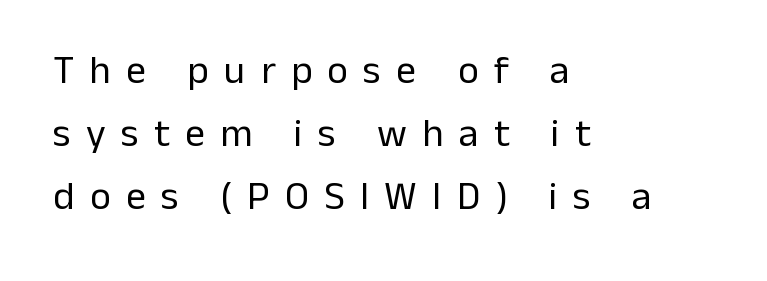
{"serif": "no", "italic": "no", "bold": "no", "weight": "regular", "width": "normal", "stroke_contrast": "low", "x_height": "medium", "monospaced": "no", "underline": "no", "align": "left", "line_spacing": "normal", "line_spacing_ratio": 1.58, "letter_spacing": "wide", "letter_spacing_em": 0.38, "glyph_px": 40}
